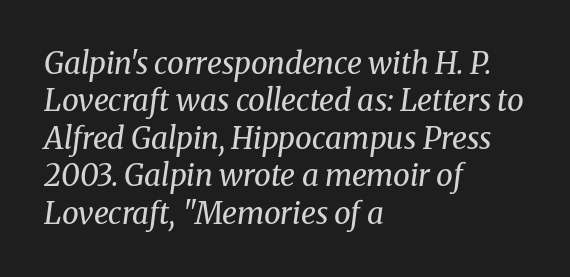
{"serif": "yes", "italic": "yes", "lean": "right", "slant_degrees": 8, "bold": "no", "weight": "regular", "width": "normal", "stroke_contrast": "medium", "x_height": "medium", "monospaced": "no", "underline": "no", "align": "left", "line_spacing": "normal", "line_spacing_ratio": 1.25, "letter_spacing": "normal", "letter_spacing_em": 0.0, "glyph_px": 30}
